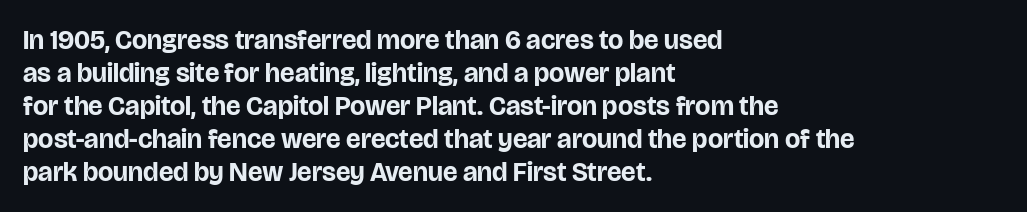
The image shows 27 px bold type, upright; set left-aligned, line spacing 1.22x, normal letter spacing, not underlined.
